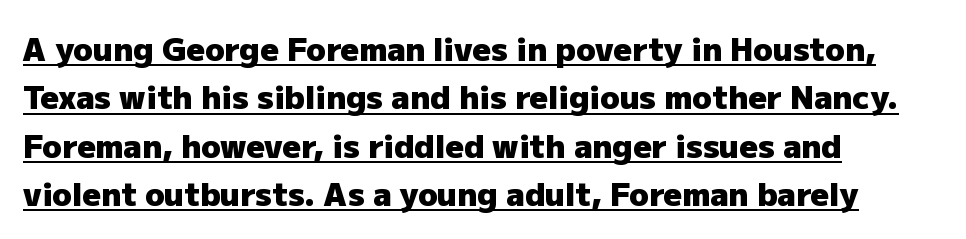
{"serif": "no", "italic": "no", "bold": "yes", "weight": "heavy", "width": "normal", "stroke_contrast": "low", "x_height": "medium", "monospaced": "no", "underline": "yes", "align": "left", "line_spacing": "normal", "line_spacing_ratio": 1.51, "letter_spacing": "normal", "letter_spacing_em": 0.0, "glyph_px": 32}
